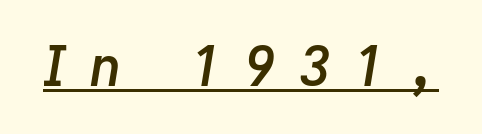
Compared with an ordinary text face, these strokes are moderately heavier — a semibold. Think of a printed novel: that variable character pitch is what you see here. This rendering widens character spacing well past its baseline value. The passage shown is underscored from start to finish.
